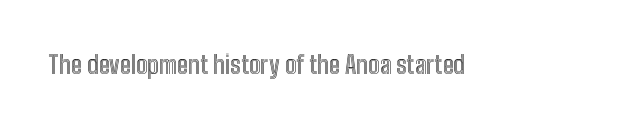
If you drew a line through each stem, it would be perfectly vertical. Characters follow at the spacing the type designer built in. The words here are not underlined.
